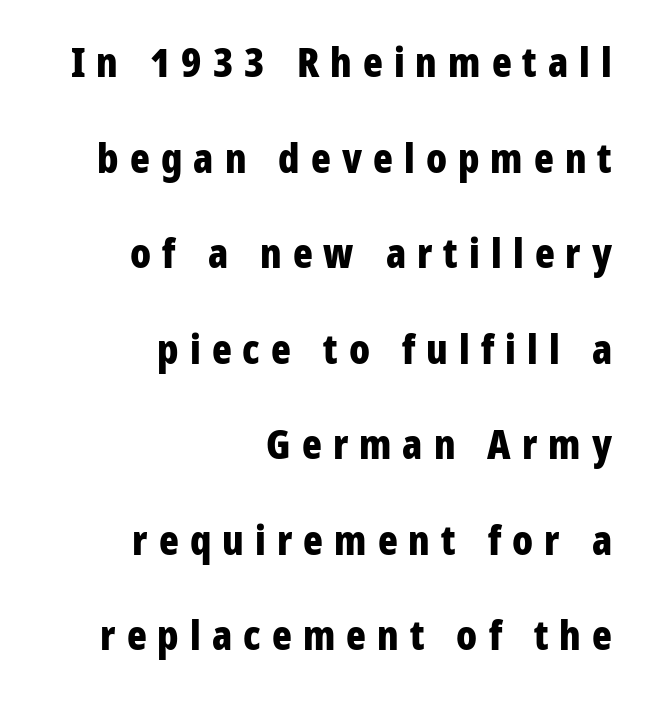
The image shows 41 px bold, condensed sans-serif type, upright; set right-aligned, loose line spacing (2.33x), unusually wide letter spacing (+0.27 em), not underlined; low stroke contrast and a medium x-height.
